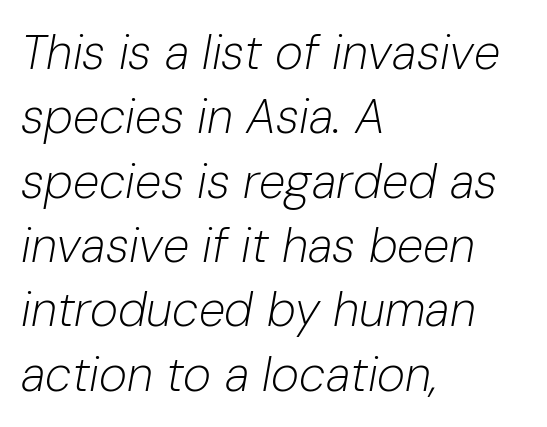
Q: Is the text bold? A: No.
Q: Is the text italic (slanted)? A: Yes, it leans right by about 10 degrees.
Q: Is the text underlined? A: No.
Q: How is the paragraph aligned? A: Left-aligned.
Q: Is the spacing between letters normal or unusually wide? A: Normal.
Q: Is the spacing between lines tight, normal or loose? A: Normal.
Q: Width (condensed, normal, or wide)? A: Normal.
Q: Stroke contrast? A: Low.
Q: x-height? A: Medium.
Q: Monospaced? A: No.
